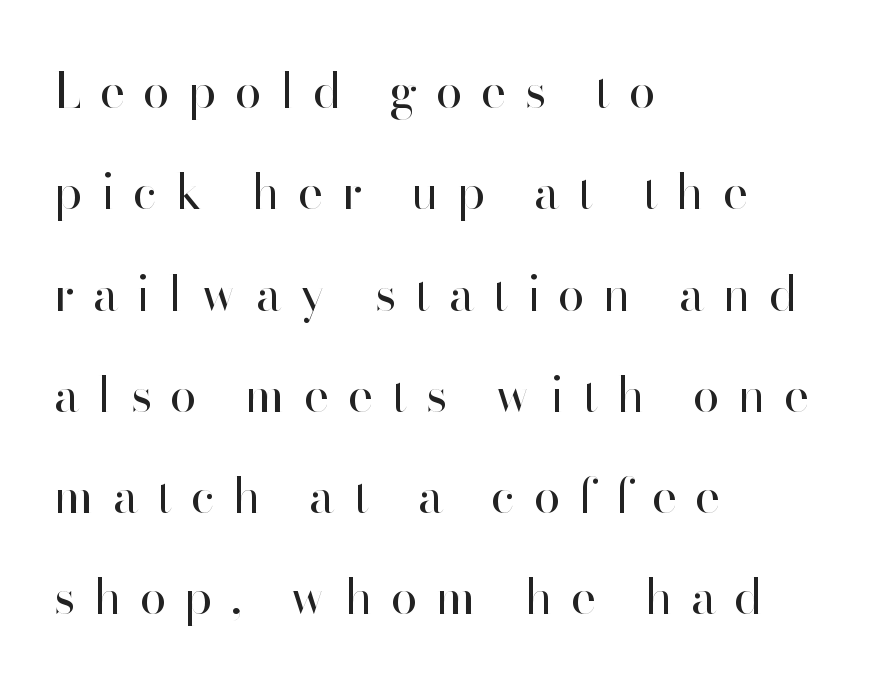
Q: Is the text bold? A: No.
Q: Is the text italic (slanted)? A: No, it is upright.
Q: Is the typeface a serif or a sans-serif typeface? A: Sans-serif.
Q: Is the text underlined? A: No.
Q: How is the paragraph aligned? A: Left-aligned.
Q: Is the spacing between letters normal or unusually wide? A: Unusually wide.
Q: Is the spacing between lines tight, normal or loose? A: Loose.
Q: Width (condensed, normal, or wide)? A: Normal.
Q: Stroke contrast? A: High.
Q: x-height? A: Small.
Q: Monospaced? A: No.
